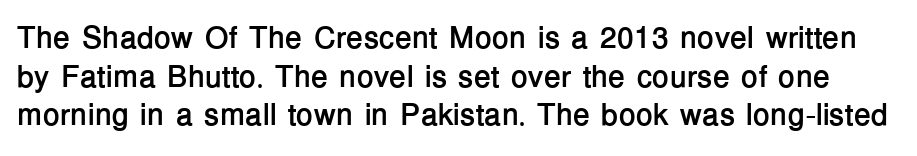
The image shows 31 px semibold sans-serif type, upright; set normal line spacing (1.25x), normal letter spacing, not underlined; low stroke contrast and a medium x-height.
